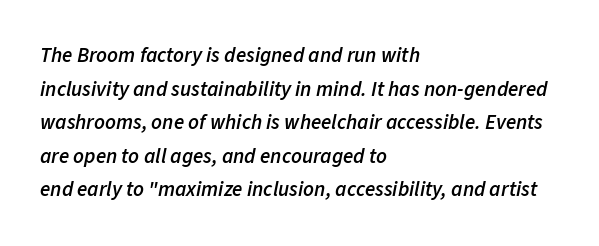
Q: Is the text bold? A: Semi-bold.
Q: Is the text italic (slanted)? A: Yes, it leans right by about 11 degrees.
Q: Is the text underlined? A: No.
Q: How is the paragraph aligned? A: Left-aligned.
Q: Is the spacing between letters normal or unusually wide? A: Normal.
Q: Is the spacing between lines tight, normal or loose? A: Normal.
